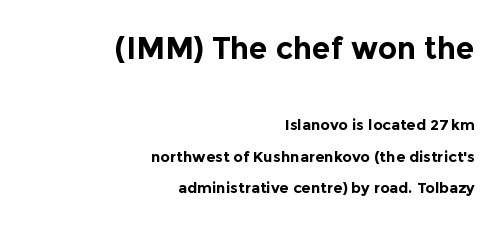
{"serif": "no", "italic": "no", "bold": "yes", "weight": "bold", "width": "normal", "x_height": "medium", "monospaced": "no", "underline": "no", "align": "right", "line_spacing": "loose", "line_spacing_ratio": 2.08, "letter_spacing": "normal", "letter_spacing_em": 0.0, "larger_block": "first", "size_ratio": 2.0, "glyph_px": 30}
